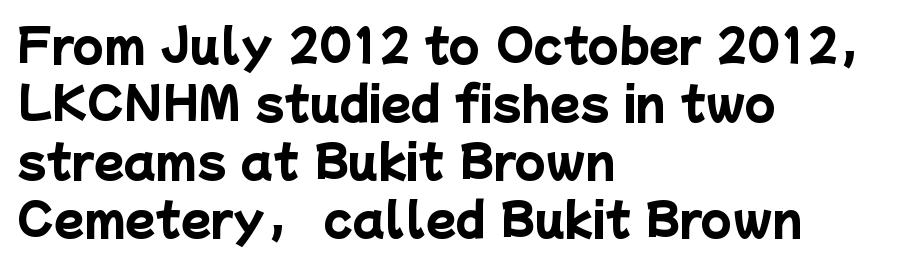
Q: Is the text bold? A: Yes.
Q: Is the typeface a serif or a sans-serif typeface? A: Sans-serif.
Q: Is the text underlined? A: No.
Q: How is the paragraph aligned? A: Left-aligned.
Q: Is the spacing between letters normal or unusually wide? A: Normal.
Q: Is the spacing between lines tight, normal or loose? A: Normal.
Q: Width (condensed, normal, or wide)? A: Normal.
Q: Stroke contrast? A: Low.
Q: x-height? A: Medium.
Q: Monospaced? A: No.
